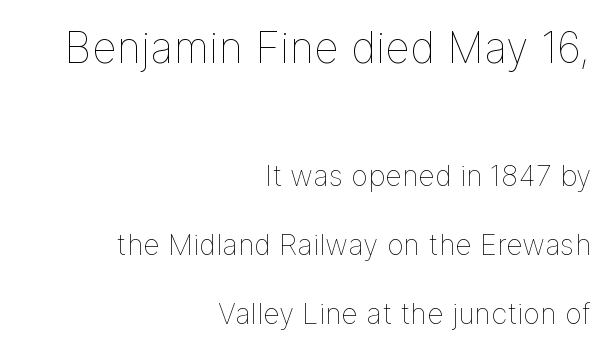
The image shows 43 px thin type, upright; set right-aligned, loose line spacing (2.37x), normal letter spacing, not underlined; the first (top) block is 1.48x larger; low stroke contrast and a medium x-height.
